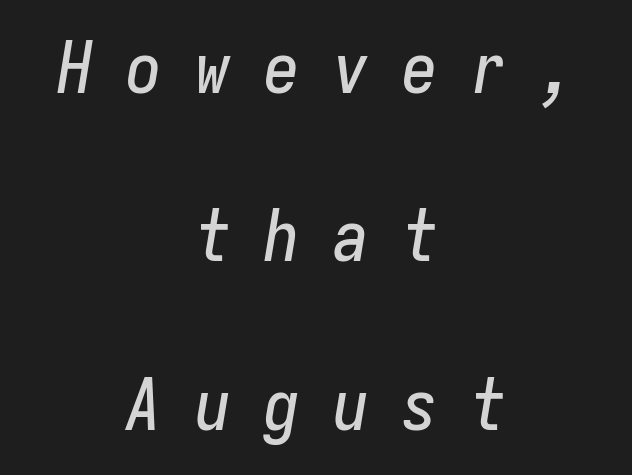
The image shows 71 px condensed type, italic (leaning right), monospaced; set centered, loose line spacing (2.37x), unusually wide letter spacing (+0.47 em), not underlined; low stroke contrast and a medium x-height.
